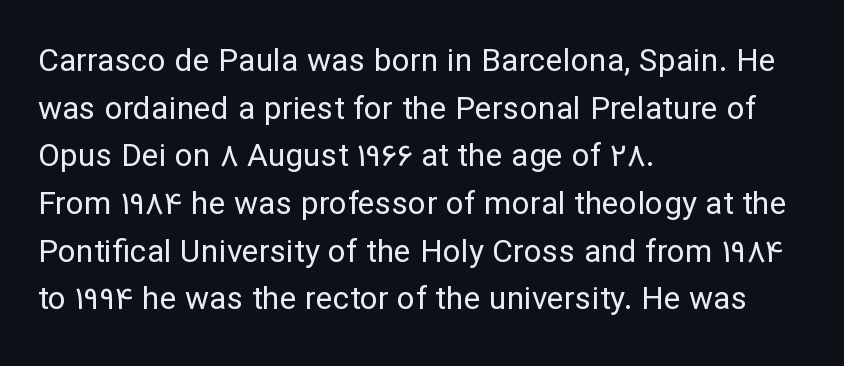
{"serif": "no", "italic": "no", "bold": "no", "weight": "regular", "width": "normal", "stroke_contrast": "low", "x_height": "medium", "monospaced": "no", "underline": "no", "align": "left", "line_spacing": "normal", "line_spacing_ratio": 1.49, "letter_spacing": "normal", "letter_spacing_em": 0.0, "glyph_px": 32}
